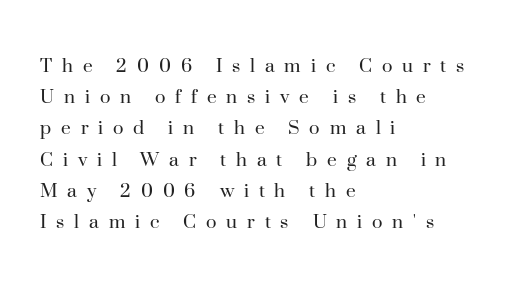
The image shows 22 px text type, upright; set left-aligned, normal line spacing (1.42x), unusually wide letter spacing (+0.45 em), not underlined.
